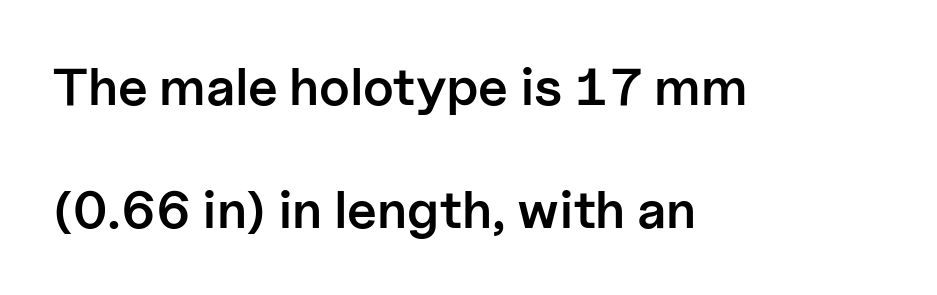
{"serif": "no", "italic": "no", "bold": "semi", "weight": "semibold", "width": "normal", "stroke_contrast": "low", "x_height": "medium", "monospaced": "no", "underline": "no", "align": "left", "line_spacing": "loose", "line_spacing_ratio": 2.33, "letter_spacing": "normal", "letter_spacing_em": 0.0, "glyph_px": 53}
